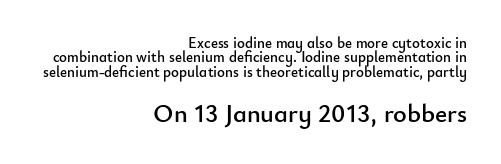
Q: Is the text italic (slanted)? A: No, it is upright.
Q: Is the text underlined? A: No.
Q: How is the paragraph aligned? A: Right-aligned.
Q: Is the spacing between letters normal or unusually wide? A: Normal.
Q: Is the spacing between lines tight, normal or loose? A: Tight.
Q: Which block of text is set in a larger size, the first (top) or the second (bottom)? A: The second (bottom) one.
